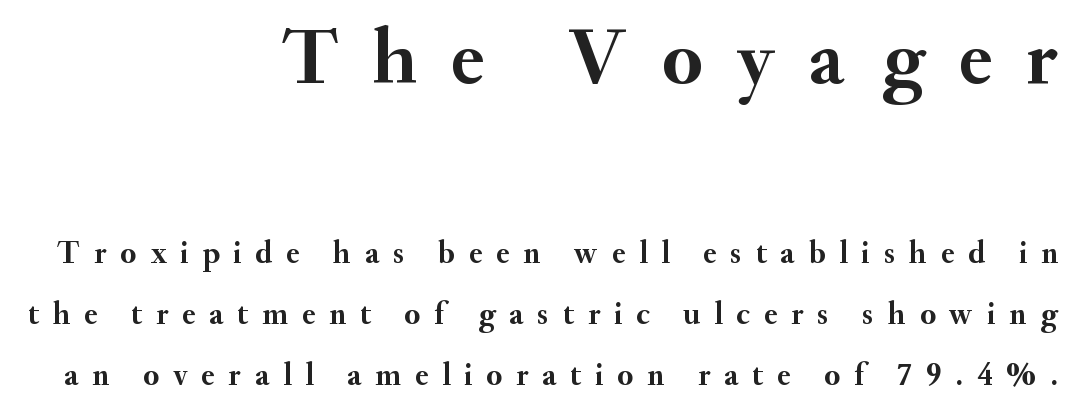
The image shows 80 px semibold serif type, upright; set right-aligned, loose line spacing (1.9x), unusually wide letter spacing (+0.43 em), not underlined; the first (top) block is 2.5x larger; medium stroke contrast and a small x-height.
